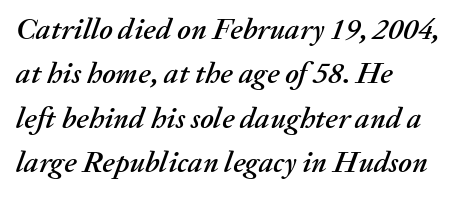
{"italic": "yes", "lean": "right", "slant_degrees": 20, "width": "normal", "stroke_contrast": "medium", "x_height": "medium", "monospaced": "no", "underline": "no", "align": "left", "line_spacing": "normal", "line_spacing_ratio": 1.48, "letter_spacing": "normal", "letter_spacing_em": 0.0, "glyph_px": 30}
